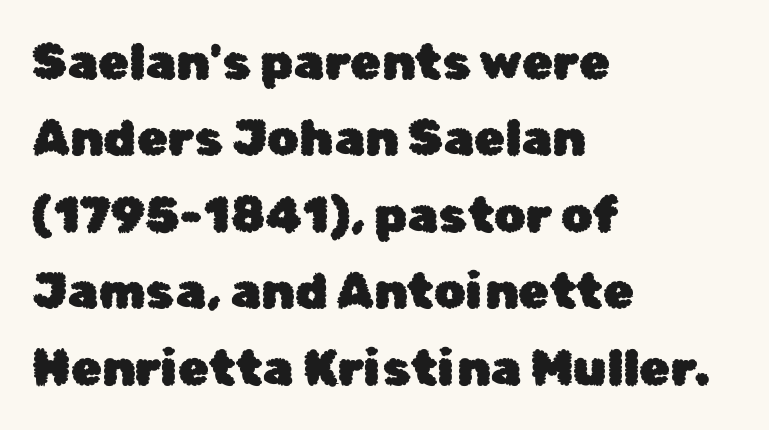
Q: Is the text italic (slanted)? A: No, it is upright.
Q: Is the typeface a serif or a sans-serif typeface? A: Sans-serif.
Q: Is the text underlined? A: No.
Q: How is the paragraph aligned? A: Left-aligned.
Q: Is the spacing between letters normal or unusually wide? A: Normal.
Q: Is the spacing between lines tight, normal or loose? A: Normal.
Q: Width (condensed, normal, or wide)? A: Normal.
Q: Stroke contrast? A: Low.
Q: x-height? A: Medium.
Q: Monospaced? A: No.
